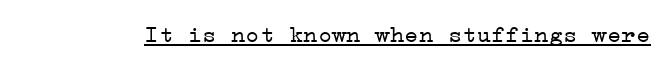
The image shows 24 px text type, upright; set normal letter spacing, underlined.
